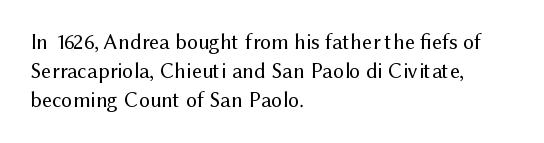
Q: Is the text bold? A: No.
Q: Is the text italic (slanted)? A: No, it is upright.
Q: Is the text underlined? A: No.
Q: How is the paragraph aligned? A: Left-aligned.
Q: Is the spacing between letters normal or unusually wide? A: Normal.
Q: Is the spacing between lines tight, normal or loose? A: Normal.
